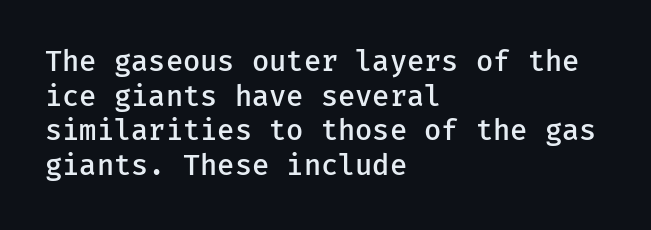
The image shows 28 px semibold sans-serif type, upright, monospaced; set left-aligned, line spacing 1.24x, normal letter spacing, not underlined; low stroke contrast and a medium x-height.
